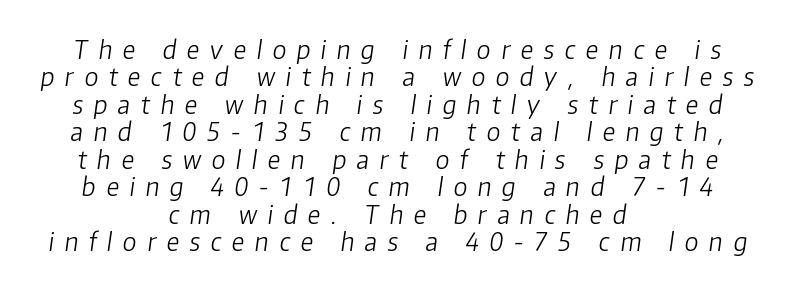
{"italic": "yes", "lean": "right", "slant_degrees": 8, "bold": "no", "underline": "no", "align": "center", "line_spacing": "tight", "line_spacing_ratio": 1.1, "letter_spacing": "wide", "letter_spacing_em": 0.42, "glyph_px": 25}
